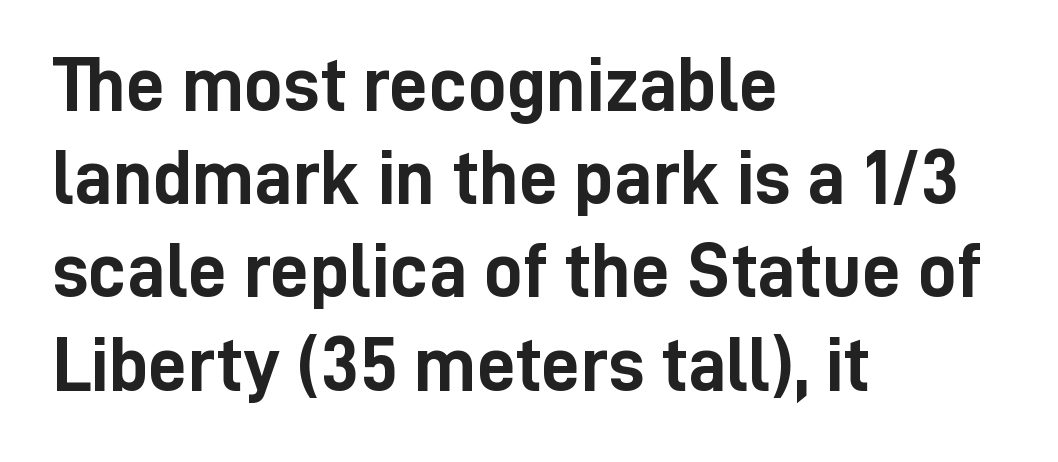
It's the straight-up-and-down kind of type. A bare baseline throughout the passage. The lines are quadded left. Looks like regular typesetting: each glyph gets only the width it needs. Look at the tracking — it's just the regular setting, nothing added. Stroke terminals: plain, sans-serif.
